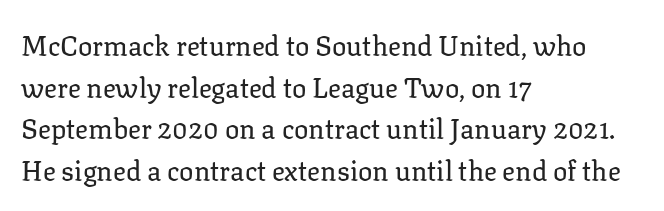
Q: Is the text bold? A: No.
Q: Is the text italic (slanted)? A: No, it is upright.
Q: Is the text underlined? A: No.
Q: How is the paragraph aligned? A: Left-aligned.
Q: Is the spacing between letters normal or unusually wide? A: Normal.
Q: Is the spacing between lines tight, normal or loose? A: Normal.
